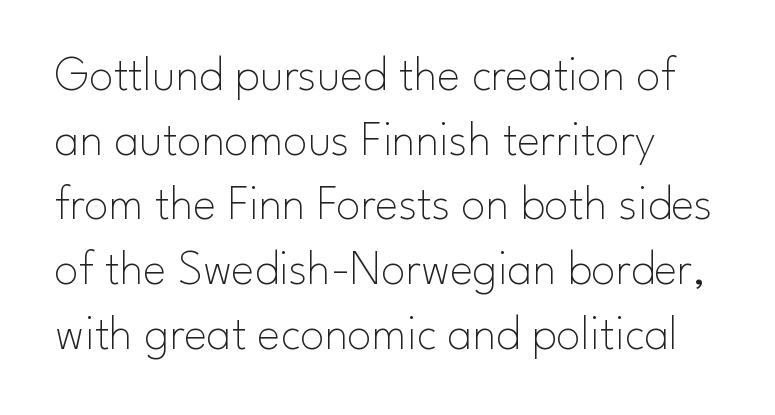
Q: Is the text bold? A: No.
Q: Is the text italic (slanted)? A: No, it is upright.
Q: Is the typeface a serif or a sans-serif typeface? A: Sans-serif.
Q: Is the text underlined? A: No.
Q: Is the spacing between letters normal or unusually wide? A: Normal.
Q: Is the spacing between lines tight, normal or loose? A: Normal.
Q: Width (condensed, normal, or wide)? A: Normal.
Q: Stroke contrast? A: Low.
Q: x-height? A: Small.
Q: Monospaced? A: No.
